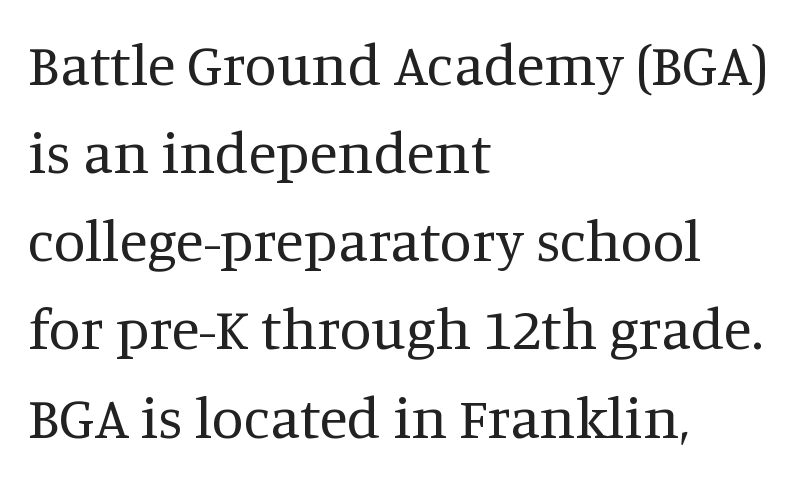
The image shows 58 px regular-weight serif type, upright; set left-aligned, normal line spacing (1.52x), normal letter spacing, not underlined; medium stroke contrast and a large x-height.
